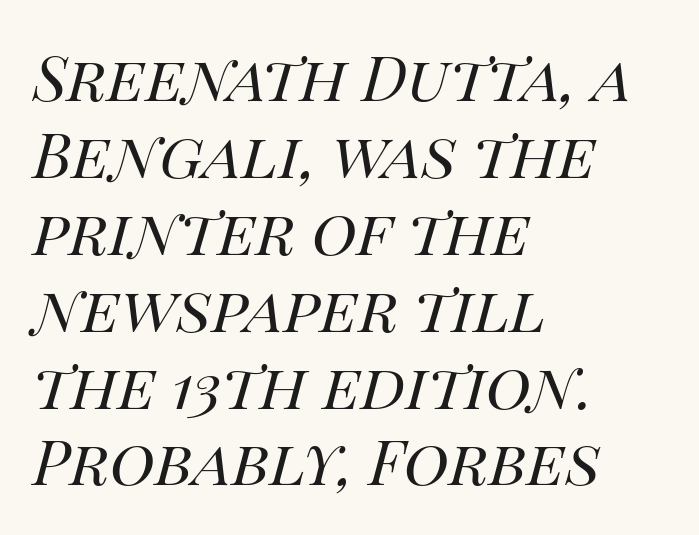
The foot of each line stays bare and open. Letter spacing: default. There's an unmistakable incline to the writing here. One-word summary of the alignment: left. No chunkiness to these letters — they're not bold. This sample has the flowing, uneven cadence of proportional lettering.
